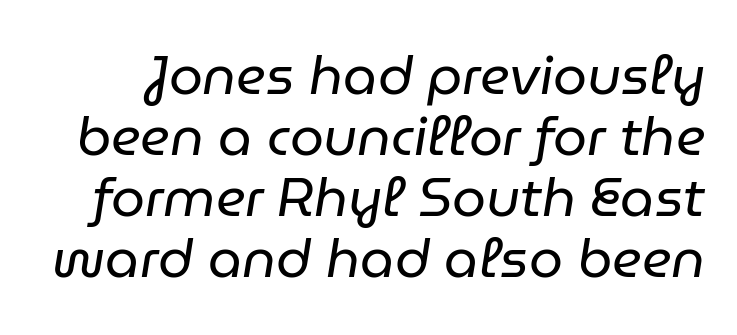
The space directly below the letters is spotless. Compared with typical body copy, the letter spacing here is the same. Slant detected: the letters are inclined. No heavy texture on the line: the type isn't bold.
